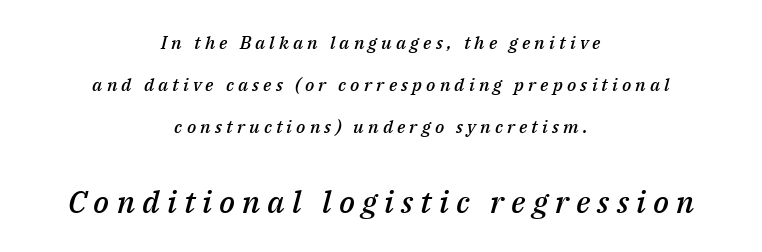
These two chunks differ in scale, with the bottom chunk taking the larger measure. Compared with typical paragraphs, the rows here are farther apart. Quick note: italic. Looks like regular typesetting: each glyph gets only the width it needs.
